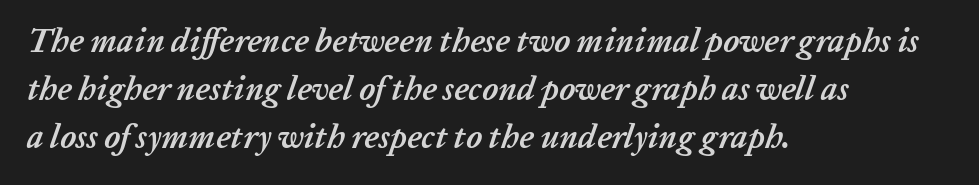
{"italic": "yes", "lean": "right", "slant_degrees": 20, "bold": "yes", "weight": "semibold", "width": "normal", "stroke_contrast": "low", "x_height": "medium", "monospaced": "no", "underline": "no", "align": "left", "line_spacing": "normal", "line_spacing_ratio": 1.46, "letter_spacing": "normal", "letter_spacing_em": 0.0, "glyph_px": 33}
